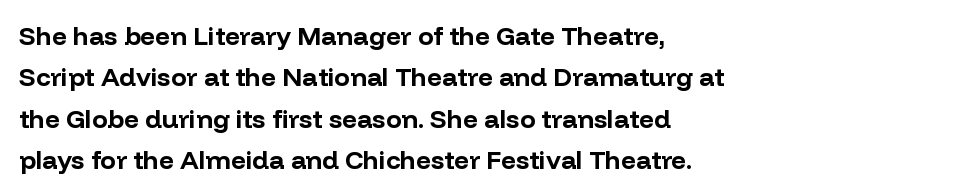
{"italic": "no", "bold": "yes", "underline": "no", "align": "left", "line_spacing": "normal", "line_spacing_ratio": 1.59, "letter_spacing": "normal", "letter_spacing_em": 0.0, "glyph_px": 26}
